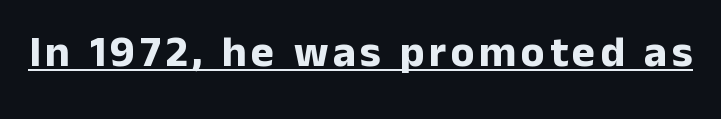
{"serif": "no", "italic": "no", "bold": "yes", "weight": "bold", "width": "normal", "stroke_contrast": "low", "x_height": "medium", "monospaced": "no", "underline": "yes", "glyph_px": 44}
